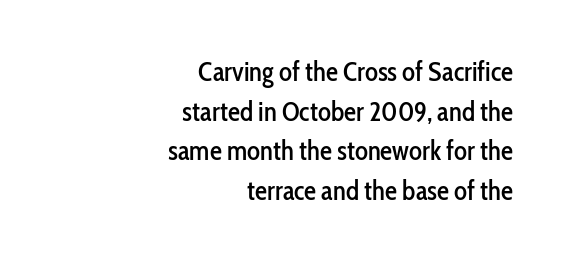
Q: Is the text italic (slanted)? A: No, it is upright.
Q: Is the text underlined? A: No.
Q: How is the paragraph aligned? A: Right-aligned.
Q: Is the spacing between letters normal or unusually wide? A: Normal.
Q: Is the spacing between lines tight, normal or loose? A: Normal.
